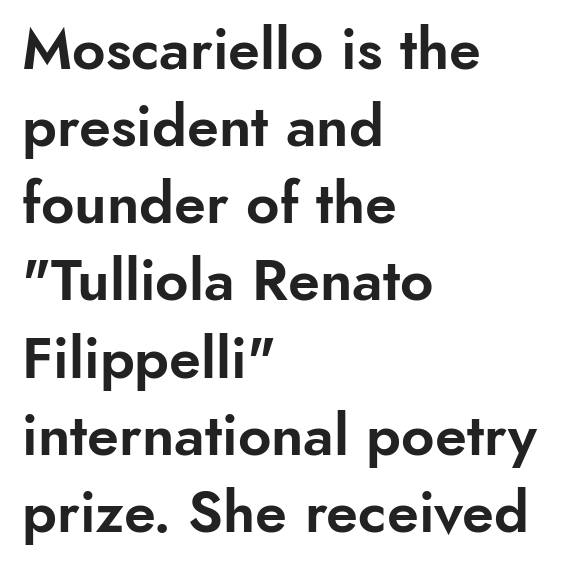
The image shows 58 px sans-serif type, upright; set left-aligned, normal line spacing (1.33x), normal letter spacing, not underlined; low stroke contrast and a small x-height.
